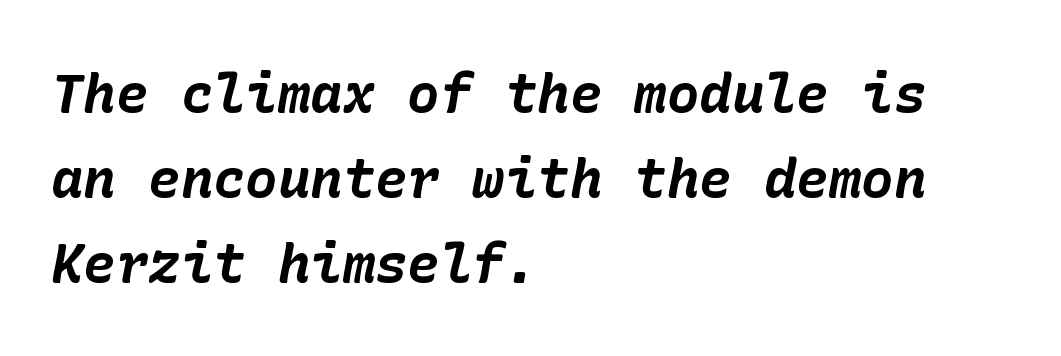
{"italic": "yes", "lean": "right", "slant_degrees": 10, "bold": "yes", "weight": "bold", "width": "normal", "stroke_contrast": "low", "x_height": "medium", "underline": "no", "align": "left", "line_spacing": "normal", "line_spacing_ratio": 1.57, "letter_spacing": "normal", "letter_spacing_em": 0.0, "glyph_px": 54}
